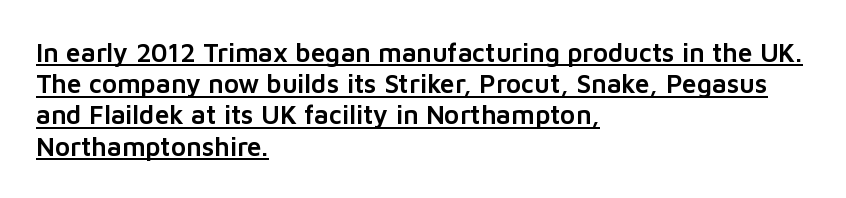
Q: Is the text italic (slanted)? A: No, it is upright.
Q: Is the text underlined? A: Yes.
Q: How is the paragraph aligned? A: Left-aligned.
Q: Is the spacing between letters normal or unusually wide? A: Normal.
